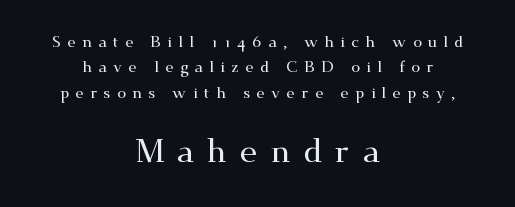
The image shows 33 px wide serif type, upright; set centered, normal line spacing (1.59x), unusually wide letter spacing (+0.39 em), not underlined; the second (bottom) block is 2.06x larger; medium stroke contrast and a small x-height.
